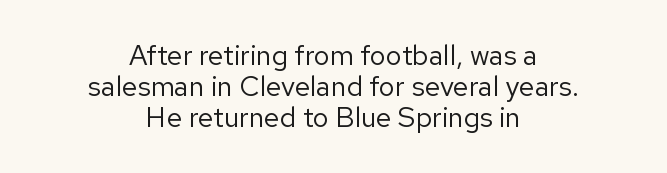
The image shows 28 px regular-weight sans-serif type, upright; set centered, tight line spacing (1.11x), normal letter spacing, not underlined; low stroke contrast and a medium x-height.
